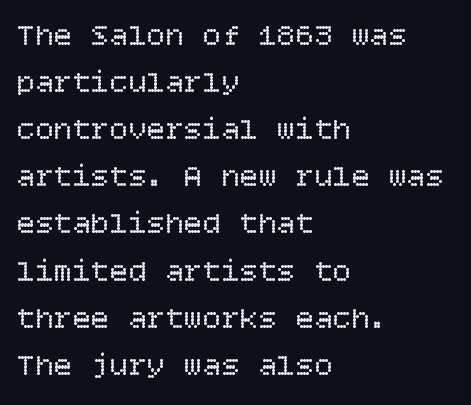
The image shows 31 px regular-weight type, upright; set left-aligned, normal line spacing (1.52x), normal letter spacing, not underlined; low stroke contrast and a large x-height.
